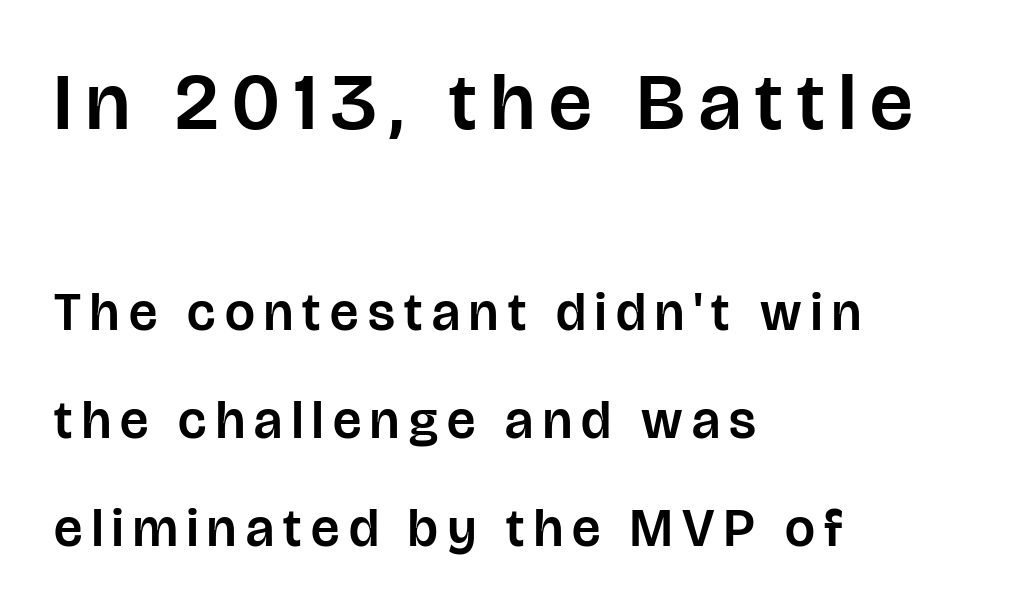
Q: Is the text italic (slanted)? A: No, it is upright.
Q: Is the typeface a serif or a sans-serif typeface? A: Sans-serif.
Q: Is the text underlined? A: No.
Q: How is the paragraph aligned? A: Left-aligned.
Q: Is the spacing between lines tight, normal or loose? A: Loose.
Q: Which block of text is set in a larger size, the first (top) or the second (bottom)? A: The first (top) one.
Q: Width (condensed, normal, or wide)? A: Normal.
Q: Stroke contrast? A: Low.
Q: x-height? A: Large.
Q: Monospaced? A: No.
